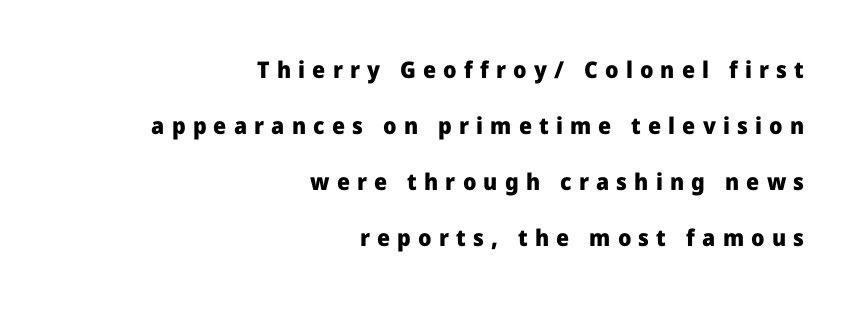
Q: Is the text bold? A: Yes.
Q: Is the text italic (slanted)? A: No, it is upright.
Q: Is the text underlined? A: No.
Q: How is the paragraph aligned? A: Right-aligned.
Q: Is the spacing between letters normal or unusually wide? A: Unusually wide.
Q: Is the spacing between lines tight, normal or loose? A: Loose.
